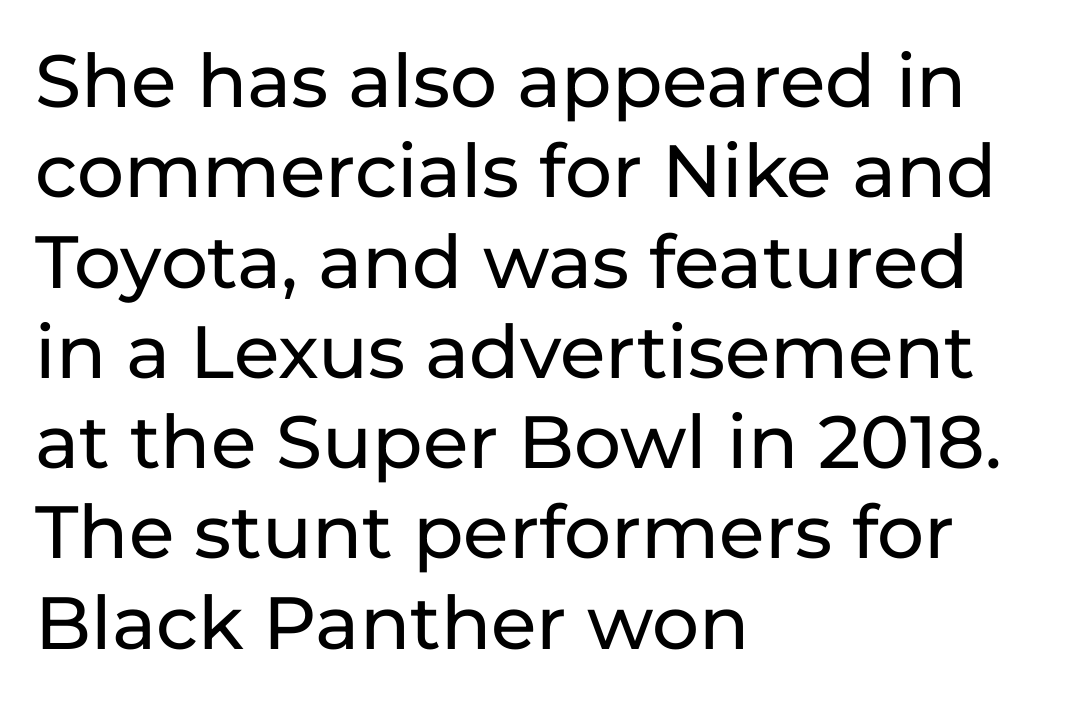
Here the glyphs are tracked normally, forming tight word shapes. Each letter's strokes conclude bluntly, with no projecting serifs. The letters advance in unequal steps, a hallmark of proportional type. Horizontally, the lines are justified to the leading edge only. The words here are not underlined. The axis of the letterforms is exactly vertical.
